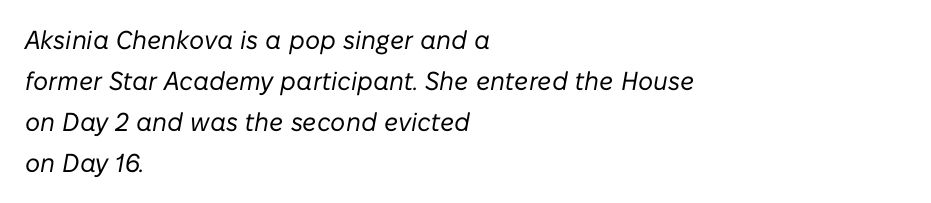
Q: Is the text bold? A: No.
Q: Is the text italic (slanted)? A: Yes, it leans right by about 10 degrees.
Q: Is the text underlined? A: No.
Q: How is the paragraph aligned? A: Left-aligned.
Q: Is the spacing between letters normal or unusually wide? A: Normal.
Q: Is the spacing between lines tight, normal or loose? A: Normal.
